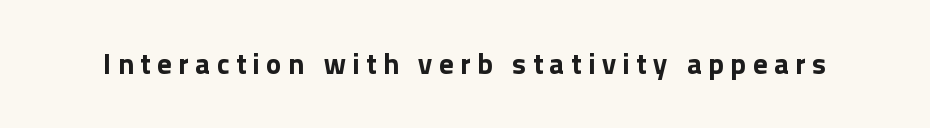
Q: Is the text bold? A: Yes.
Q: Is the text italic (slanted)? A: No, it is upright.
Q: Is the typeface a serif or a sans-serif typeface? A: Sans-serif.
Q: Is the text underlined? A: No.
Q: Is the spacing between letters normal or unusually wide? A: Unusually wide.
Q: Width (condensed, normal, or wide)? A: Normal.
Q: x-height? A: Medium.
Q: Monospaced? A: No.
